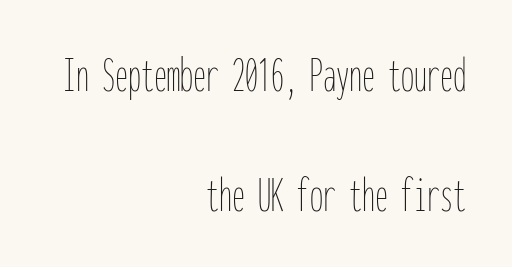
Q: Is the text bold? A: No.
Q: Is the text italic (slanted)? A: No, it is upright.
Q: Is the text underlined? A: No.
Q: How is the paragraph aligned? A: Right-aligned.
Q: Is the spacing between letters normal or unusually wide? A: Normal.
Q: Is the spacing between lines tight, normal or loose? A: Loose.
Q: Width (condensed, normal, or wide)? A: Condensed.
Q: Stroke contrast? A: Low.
Q: x-height? A: Medium.
Q: Monospaced? A: Yes.
